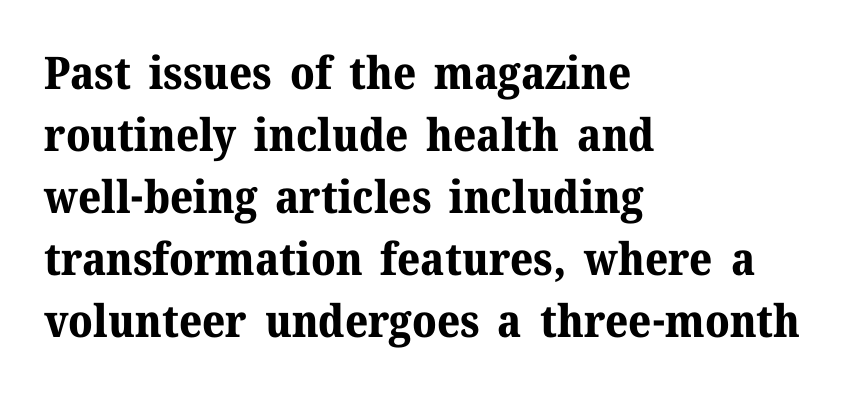
A bare baseline throughout the passage. Spacing verdict: proportional, widths tailored to each character. Designer's note — italics off, roman on. Characters follow at the spacing the type designer built in. The glyphs in this specimen are seriffed.
